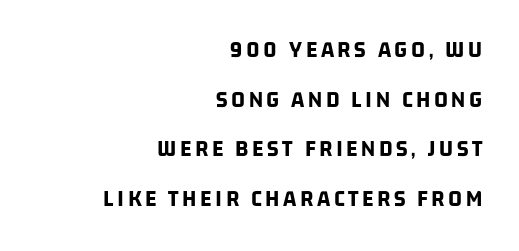
{"bold": "yes", "underline": "no", "align": "right", "line_spacing": "loose", "line_spacing_ratio": 2.07, "glyph_px": 24}
